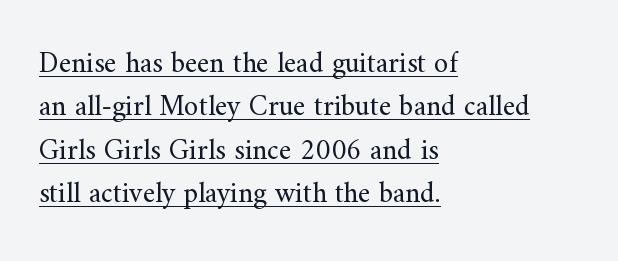
The image shows 29 px regular-weight serif type, upright; set left-aligned, normal line spacing (1.5x), normal letter spacing, underlined; medium stroke contrast and a small x-height.
